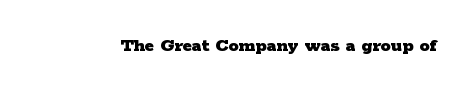
The image shows 20 px bold type, upright; set normal letter spacing, not underlined.
